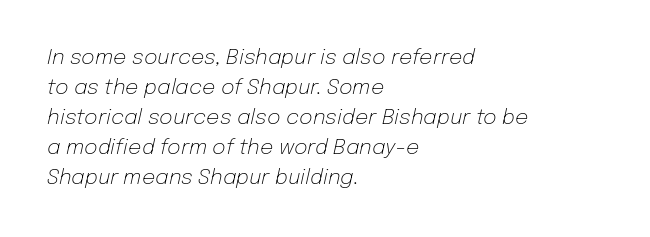
{"italic": "yes", "lean": "right", "slant_degrees": 12, "bold": "no", "underline": "no", "align": "left", "line_spacing": "normal", "line_spacing_ratio": 1.43, "letter_spacing": "normal", "letter_spacing_em": 0.0, "glyph_px": 21}
